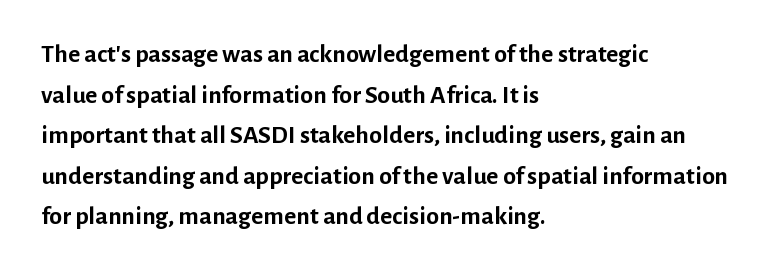
Q: Is the text bold? A: Yes.
Q: Is the text italic (slanted)? A: No, it is upright.
Q: Is the text underlined? A: No.
Q: How is the paragraph aligned? A: Left-aligned.
Q: Is the spacing between letters normal or unusually wide? A: Normal.
Q: Is the spacing between lines tight, normal or loose? A: Normal.
